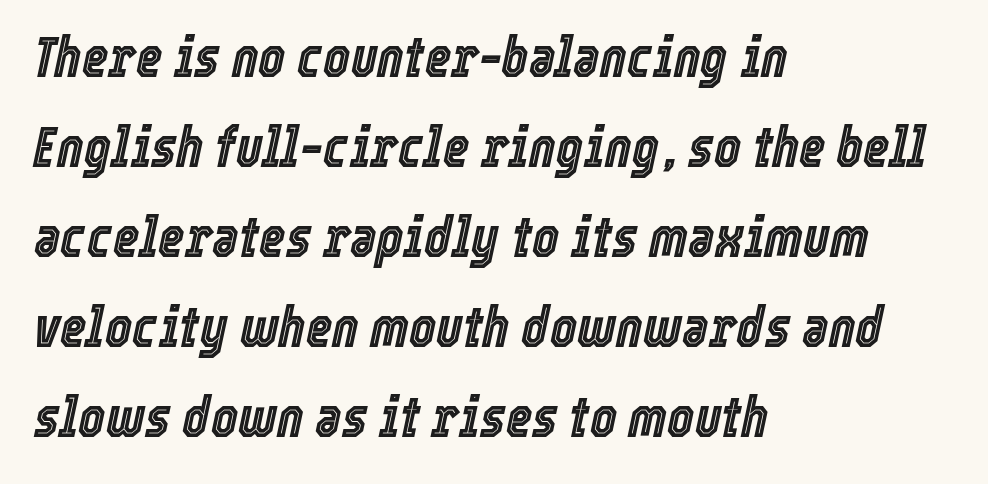
{"italic": "yes", "lean": "right", "slant_degrees": 12, "width": "condensed", "x_height": "medium", "monospaced": "no", "underline": "no", "align": "left", "line_spacing": "normal", "line_spacing_ratio": 1.58, "letter_spacing": "normal", "letter_spacing_em": 0.0, "glyph_px": 57}
